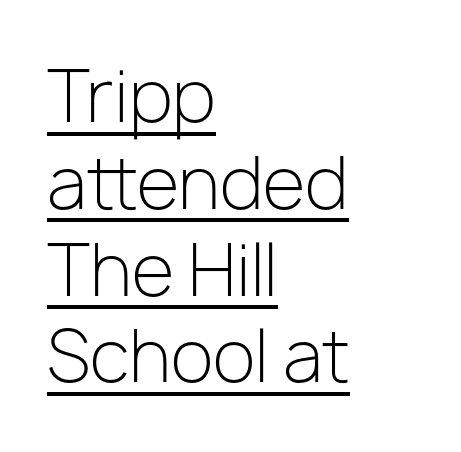
The image shows 70 px light sans-serif type, upright; set left-aligned, line spacing 1.24x, normal letter spacing, underlined; low stroke contrast and a medium x-height.
